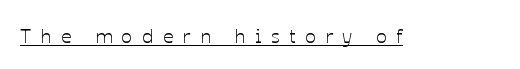
{"italic": "no", "underline": "yes", "letter_spacing": "wide", "letter_spacing_em": 0.48, "glyph_px": 20}
